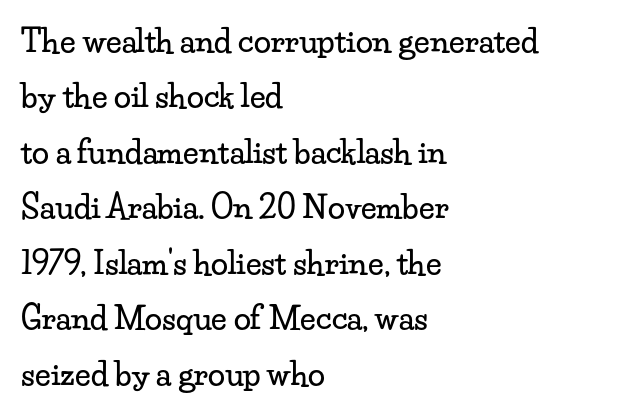
Does the type have serifs? Yes, each stem ends in a small foot. The foot of each line stays bare and open. Think of a printed novel: that variable character pitch is what you see here. Tracking value appears to be zero — textbook default spacing. Reading down the block, your eye returns to a fixed left position each line. In terms of posture, this sample is upright.
